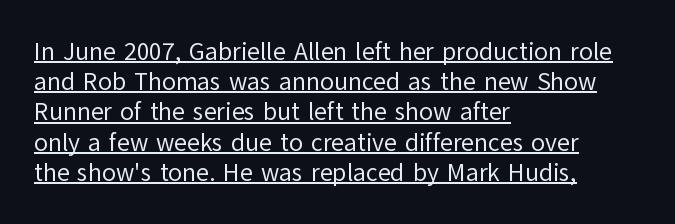
{"italic": "no", "bold": "no", "underline": "yes", "align": "left", "line_spacing_ratio": 1.21, "letter_spacing": "normal", "letter_spacing_em": 0.0, "glyph_px": 25}
